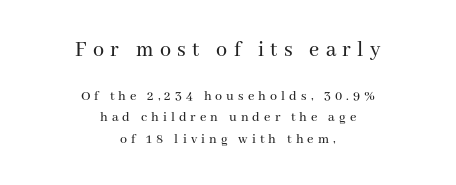
{"italic": "no", "underline": "no", "align": "center", "line_spacing": "normal", "line_spacing_ratio": 1.52, "letter_spacing": "wide", "letter_spacing_em": 0.29, "larger_block": "first", "size_ratio": 1.57, "glyph_px": 22}
